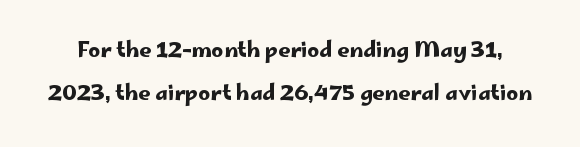
Q: Is the text italic (slanted)? A: No, it is upright.
Q: Is the text underlined? A: No.
Q: Is the spacing between letters normal or unusually wide? A: Normal.
Q: Is the spacing between lines tight, normal or loose? A: Loose.
